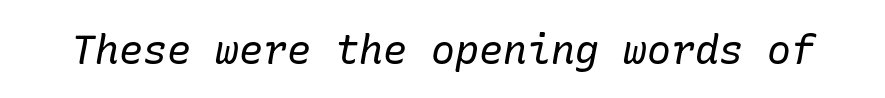
{"italic": "yes", "lean": "right", "slant_degrees": 10, "bold": "no", "weight": "regular", "width": "normal", "stroke_contrast": "low", "x_height": "medium", "underline": "no", "letter_spacing": "normal", "letter_spacing_em": 0.0, "glyph_px": 40}
